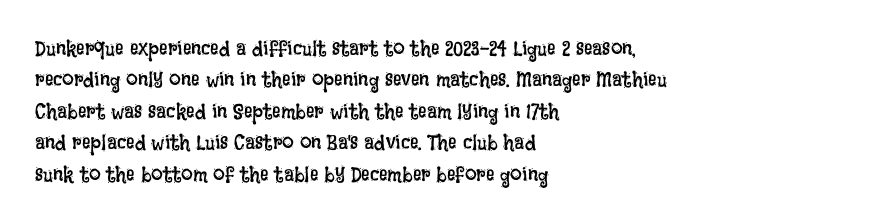
{"italic": "no", "bold": "no", "underline": "no", "align": "left", "line_spacing": "normal", "line_spacing_ratio": 1.5, "letter_spacing": "normal", "letter_spacing_em": 0.0, "glyph_px": 21}
